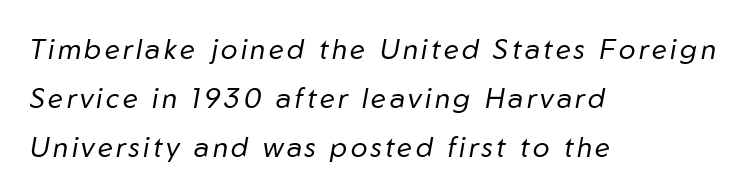
{"italic": "yes", "lean": "right", "slant_degrees": 10, "bold": "no", "weight": "regular", "width": "normal", "stroke_contrast": "low", "x_height": "medium", "monospaced": "no", "underline": "no", "align": "left", "line_spacing_ratio": 1.75, "glyph_px": 28}
